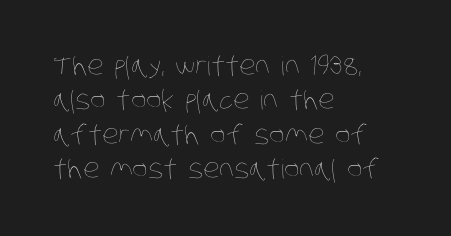
{"bold": "no", "underline": "no", "align": "left", "line_spacing": "normal", "line_spacing_ratio": 1.32, "letter_spacing": "normal", "letter_spacing_em": 0.0, "glyph_px": 26}
